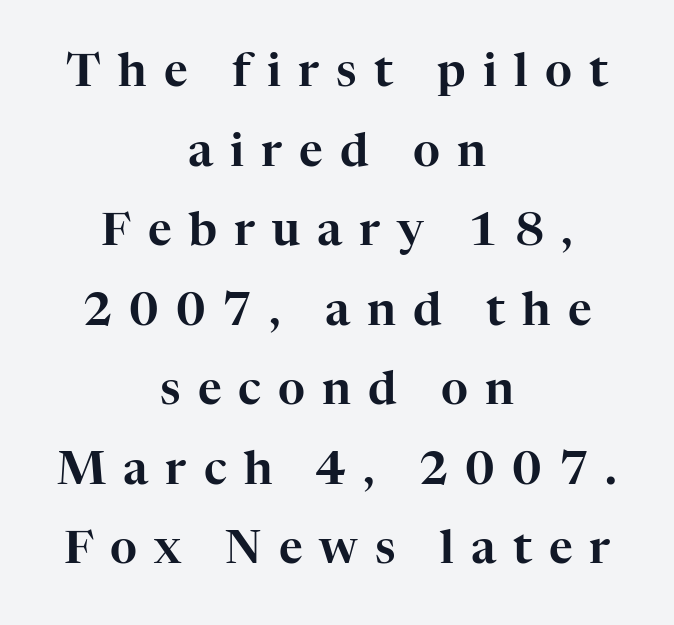
{"serif": "yes", "italic": "no", "width": "normal", "stroke_contrast": "high", "x_height": "medium", "monospaced": "no", "underline": "no", "align": "center", "line_spacing_ratio": 1.73, "letter_spacing": "wide", "letter_spacing_em": 0.37, "glyph_px": 46}
